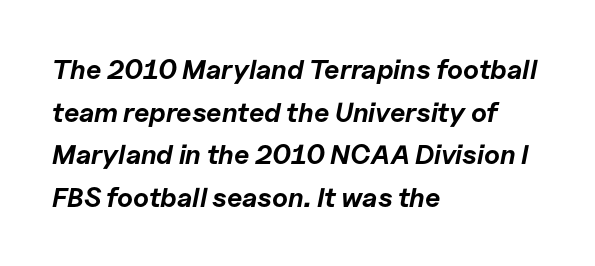
The image shows 27 px bold type, italic (leaning right); set left-aligned, normal line spacing (1.58x), normal letter spacing, not underlined.
